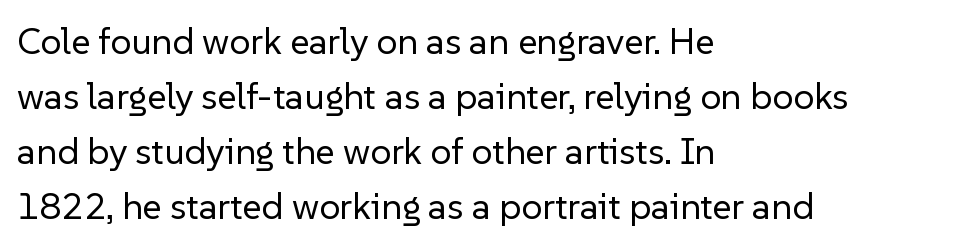
The image shows 37 px regular-weight sans-serif type, upright; set left-aligned, normal line spacing (1.49x), normal letter spacing, not underlined; low stroke contrast and a medium x-height.
